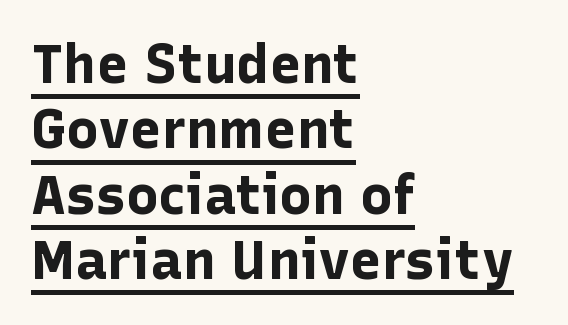
Q: Is the text bold? A: Yes.
Q: Is the text italic (slanted)? A: No, it is upright.
Q: Is the typeface a serif or a sans-serif typeface? A: Sans-serif.
Q: Is the text underlined? A: Yes.
Q: How is the paragraph aligned? A: Left-aligned.
Q: Is the spacing between letters normal or unusually wide? A: Normal.
Q: Width (condensed, normal, or wide)? A: Normal.
Q: Stroke contrast? A: Low.
Q: x-height? A: Medium.
Q: Monospaced? A: No.
